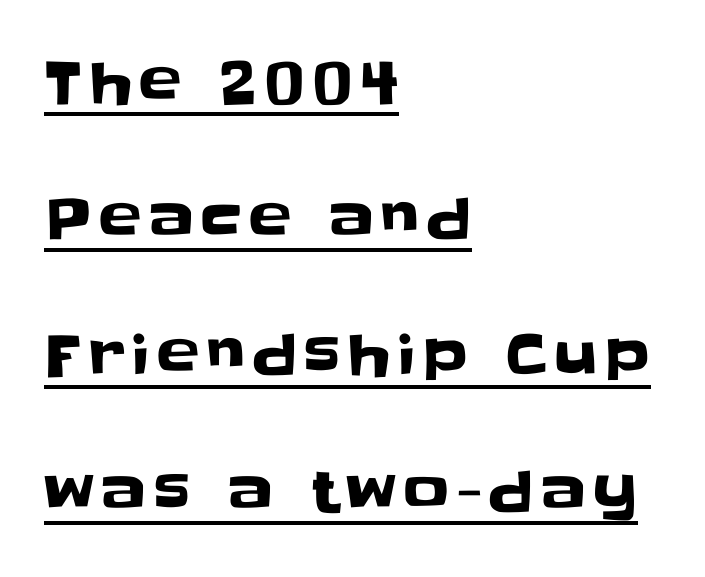
{"serif": "no", "italic": "no", "width": "normal", "stroke_contrast": "low", "x_height": "large", "monospaced": "no", "underline": "yes", "align": "left", "line_spacing": "loose", "line_spacing_ratio": 2.39, "glyph_px": 57}
